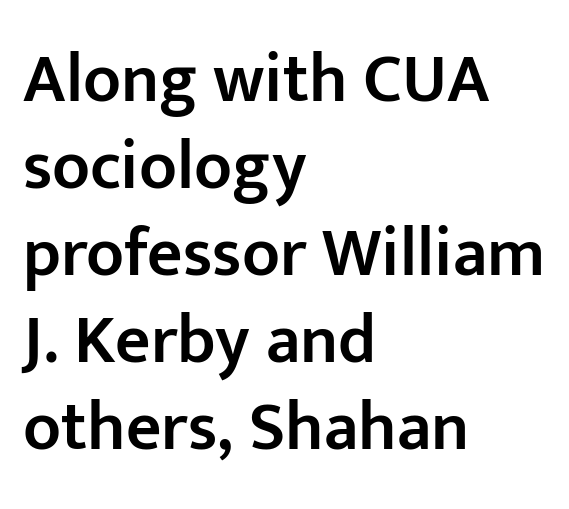
The rendering uses a moderate line-height, typical for paragraphs. Is the block centered? No — it sits flush against the left margin. These words are printed semibold, heavier than regular yet not bold. Anything drawn beneath the words? Only blank space. The letters advance in unequal steps, a hallmark of proportional type.
